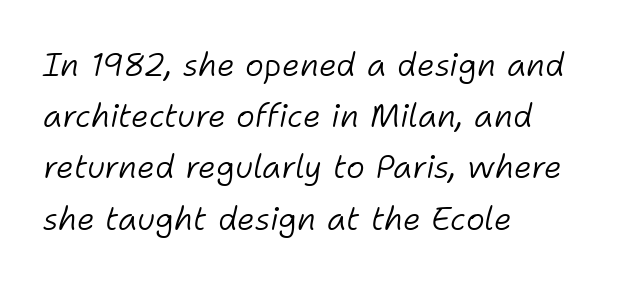
The lines sit at an ordinary, default distance from one another. Spacing verdict: proportional, widths tailored to each character. The text block is weighted toward the left margin, trailing off unevenly rightward. Rendered with sloped, italic letterforms.
